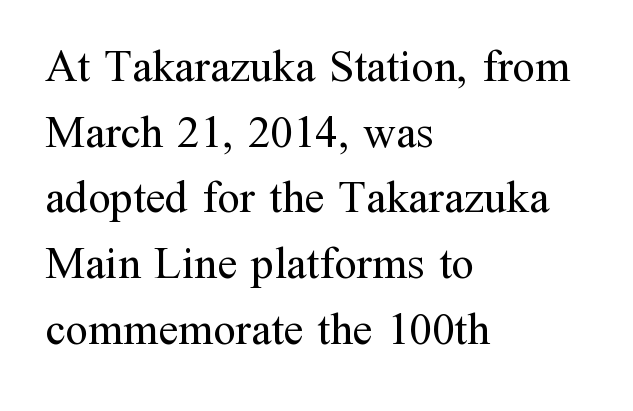
{"serif": "yes", "italic": "no", "bold": "no", "weight": "regular", "width": "normal", "stroke_contrast": "medium", "x_height": "medium", "monospaced": "no", "underline": "no", "align": "left", "line_spacing": "normal", "line_spacing_ratio": 1.46, "letter_spacing": "normal", "letter_spacing_em": 0.0, "glyph_px": 45}
